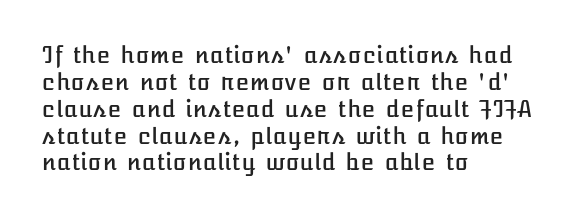
Q: Is the text italic (slanted)? A: No, it is upright.
Q: Is the text underlined? A: No.
Q: How is the paragraph aligned? A: Left-aligned.
Q: Is the spacing between letters normal or unusually wide? A: Normal.
